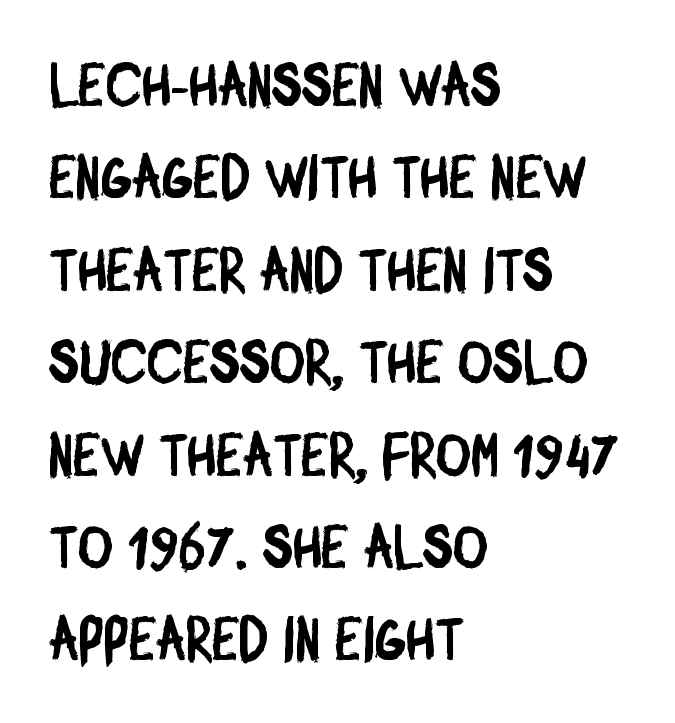
The letters sit at their default tracking, neither squeezed nor spread. The lines are quadded left. The passage shown is not underscored anywhere. The rows are spaced the way most documents space them.
